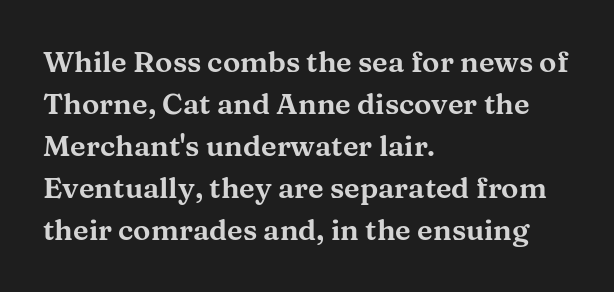
The image shows 29 px wide serif type, upright; set left-aligned, normal line spacing (1.45x), normal letter spacing, not underlined; medium stroke contrast and a medium x-height.
